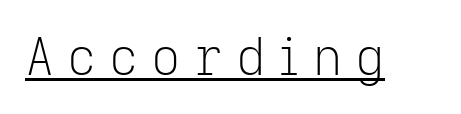
Q: Is the text bold? A: No.
Q: Is the text italic (slanted)? A: No, it is upright.
Q: Is the typeface a serif or a sans-serif typeface? A: Sans-serif.
Q: Is the text underlined? A: Yes.
Q: Is the spacing between letters normal or unusually wide? A: Unusually wide.
Q: Width (condensed, normal, or wide)? A: Normal.
Q: Stroke contrast? A: Low.
Q: x-height? A: Medium.
Q: Monospaced? A: No.
